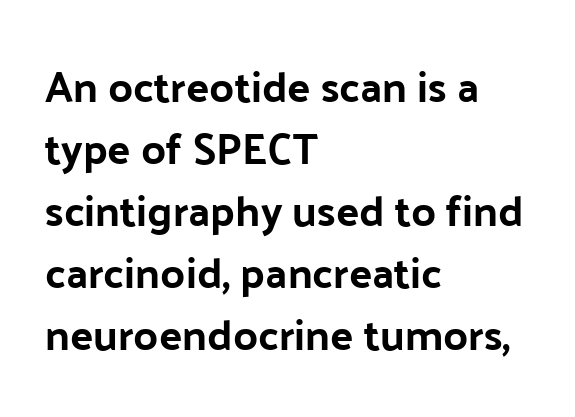
Students, observe: this is what conventionally led text looks like. Font category for this specimen: sans-serif. You can tell it's not italic because the verticals are truly vertical. The type is set solid horizontally, with unmodified tracking. The letters advance in unequal steps, a hallmark of proportional type. The zone under the glyphs is completely vacant.
